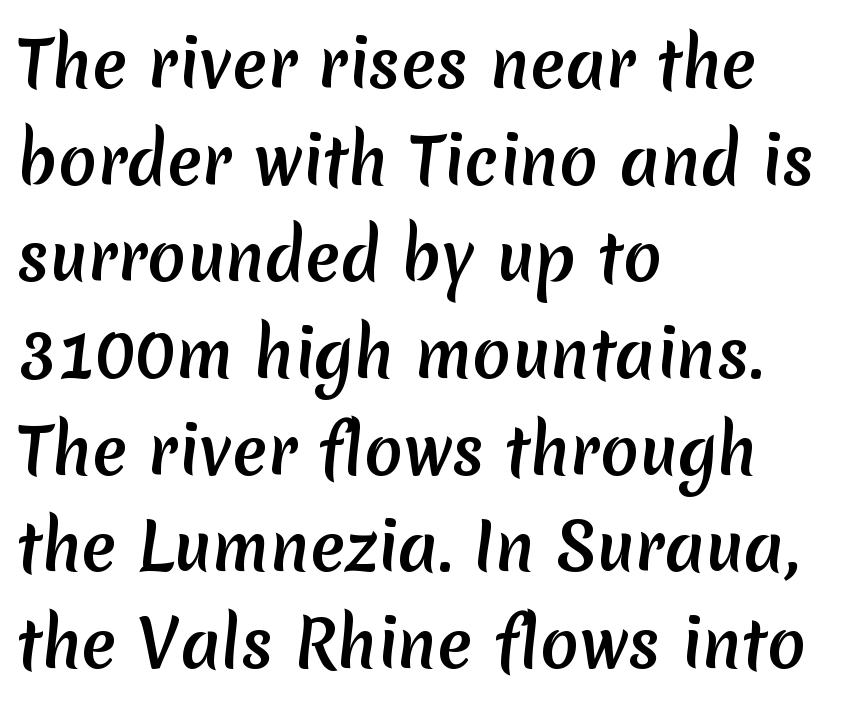
Line spacing here is normal. The rendering uses natural spacing where letterforms have individual widths. The rag falls on the right side of this text block. This rendering employs a face without finishing strokes, i.e., a sans-serif. Students, note that the glyphs here touch the page at normal intervals. The baseline area is clear.
